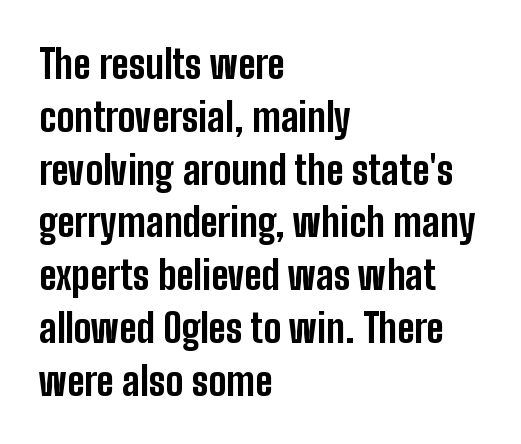
{"serif": "no", "italic": "no", "bold": "yes", "weight": "bold", "width": "condensed", "stroke_contrast": "low", "x_height": "medium", "monospaced": "no", "underline": "no", "align": "left", "line_spacing": "normal", "line_spacing_ratio": 1.32, "letter_spacing": "normal", "letter_spacing_em": 0.0, "glyph_px": 40}
